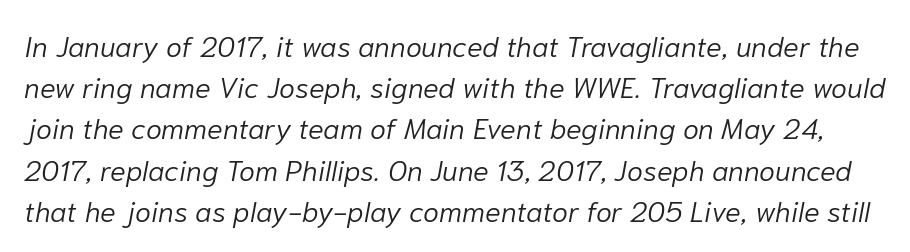
Only glyphs here, with clear space below each row. Characters are canted at an angle relative to the baseline's perpendicular. Each letter keeps its own natural width here, so spacing adapts to shape. Think standard paragraph weight, or any step lighter than that. The lines sit at an ordinary, default distance from one another.
